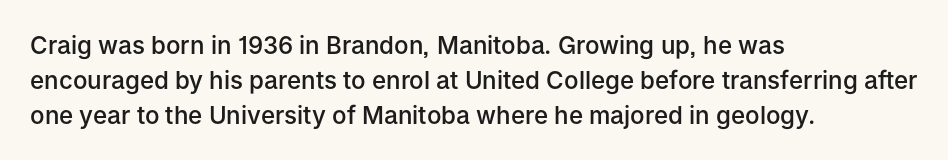
{"italic": "no", "bold": "semi", "underline": "no", "align": "left", "line_spacing": "normal", "line_spacing_ratio": 1.45, "letter_spacing": "normal", "letter_spacing_em": 0.0, "glyph_px": 24}
